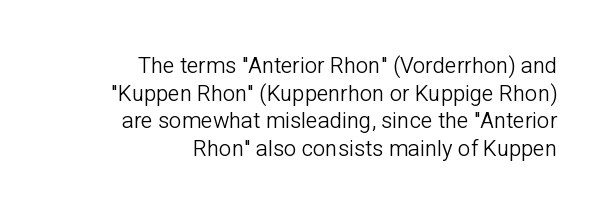
Q: Is the text bold? A: No.
Q: Is the text italic (slanted)? A: No, it is upright.
Q: Is the text underlined? A: No.
Q: How is the paragraph aligned? A: Right-aligned.
Q: Is the spacing between letters normal or unusually wide? A: Normal.
Q: Is the spacing between lines tight, normal or loose? A: Normal.
